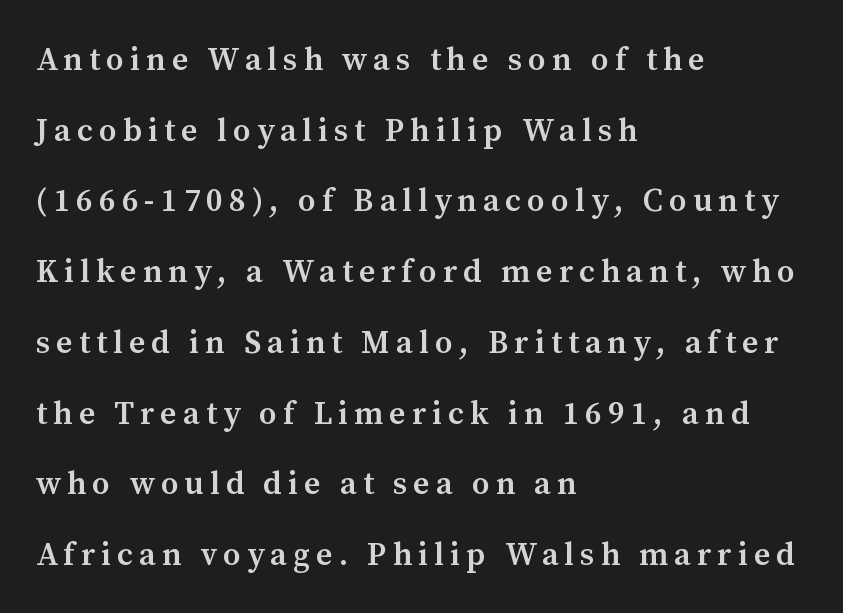
Q: Is the text bold? A: Semi-bold.
Q: Is the text italic (slanted)? A: No, it is upright.
Q: Is the typeface a serif or a sans-serif typeface? A: Serif.
Q: Is the text underlined? A: No.
Q: How is the paragraph aligned? A: Left-aligned.
Q: Is the spacing between lines tight, normal or loose? A: Loose.
Q: Width (condensed, normal, or wide)? A: Normal.
Q: Stroke contrast? A: Medium.
Q: x-height? A: Medium.
Q: Monospaced? A: No.
